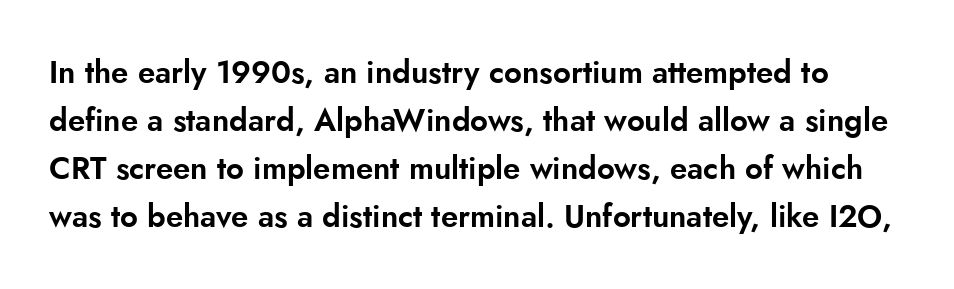
Q: Is the text italic (slanted)? A: No, it is upright.
Q: Is the typeface a serif or a sans-serif typeface? A: Sans-serif.
Q: Is the text underlined? A: No.
Q: Is the spacing between letters normal or unusually wide? A: Normal.
Q: Is the spacing between lines tight, normal or loose? A: Normal.
Q: Width (condensed, normal, or wide)? A: Normal.
Q: Stroke contrast? A: Low.
Q: x-height? A: Small.
Q: Monospaced? A: No.
